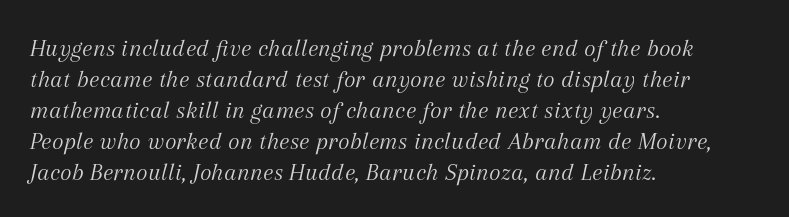
The passage is arranged the way most books set body copy — flush left. The gaps between neighbouring characters are ordinary and unremarkable. Slanted lettering throughout. The strokes carry an ordinary text weight at most.
